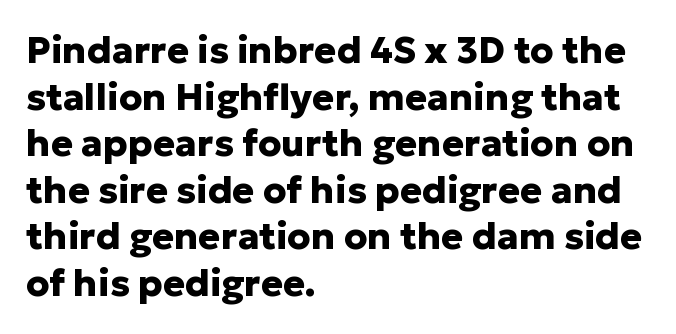
The image shows 37 px heavy sans-serif type, upright; set left-aligned, normal line spacing (1.26x), normal letter spacing, not underlined; low stroke contrast and a medium x-height.
